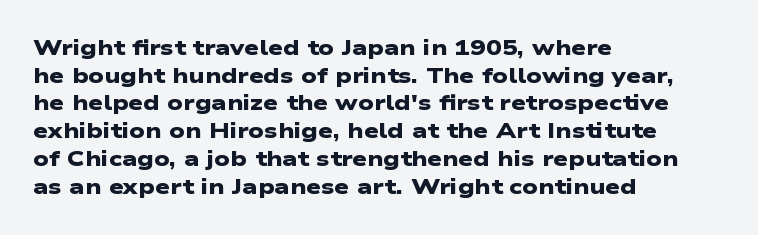
{"bold": "yes", "underline": "no", "align": "left", "line_spacing": "normal", "line_spacing_ratio": 1.32, "letter_spacing": "normal", "letter_spacing_em": 0.0, "glyph_px": 21}
